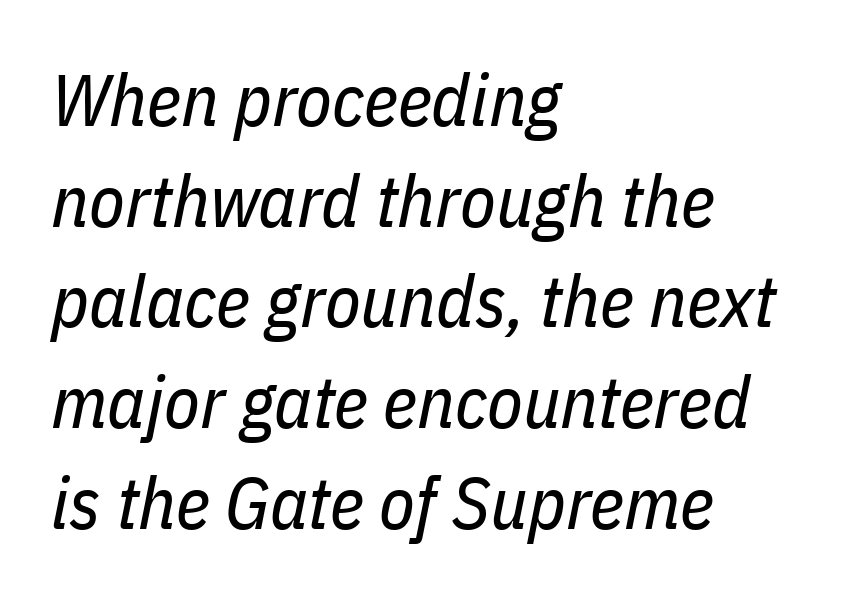
Q: Is the text bold? A: No.
Q: Is the text italic (slanted)? A: Yes, it leans right by about 11 degrees.
Q: Is the text underlined? A: No.
Q: How is the paragraph aligned? A: Left-aligned.
Q: Is the spacing between letters normal or unusually wide? A: Normal.
Q: Is the spacing between lines tight, normal or loose? A: Normal.
Q: Width (condensed, normal, or wide)? A: Condensed.
Q: Stroke contrast? A: Low.
Q: x-height? A: Medium.
Q: Monospaced? A: No.
